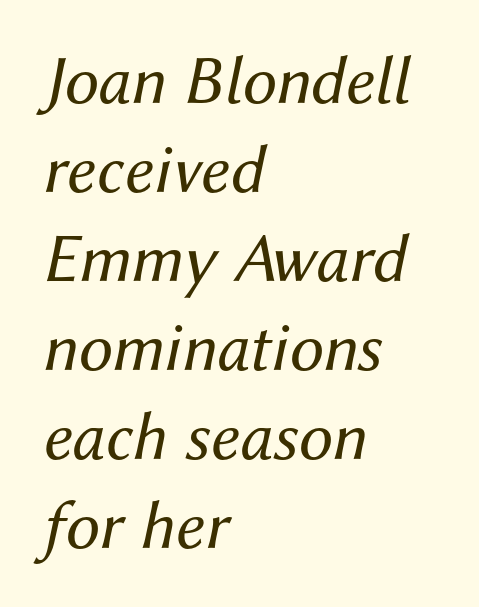
The image shows 69 px regular-weight type, italic (leaning right); set left-aligned, normal line spacing (1.29x), normal letter spacing, not underlined; medium stroke contrast and a medium x-height.
